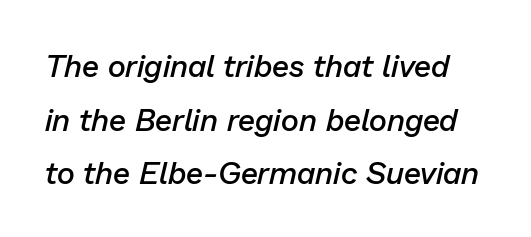
Here the designer chose a conventional face with non-uniform glyph widths. The font is running at a semibold setting, under full bold. The glyphs are unaccompanied by any horizontal stroke below them. Would a proofreader flag this as italicized? Yes. Look at the tracking — it's just the regular setting, nothing added.
